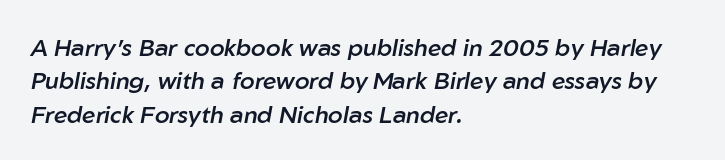
Q: Is the text bold? A: Semi-bold.
Q: Is the text italic (slanted)? A: Yes, it leans right by about 10 degrees.
Q: Is the text underlined? A: No.
Q: How is the paragraph aligned? A: Left-aligned.
Q: Is the spacing between letters normal or unusually wide? A: Normal.
Q: Is the spacing between lines tight, normal or loose? A: Normal.
